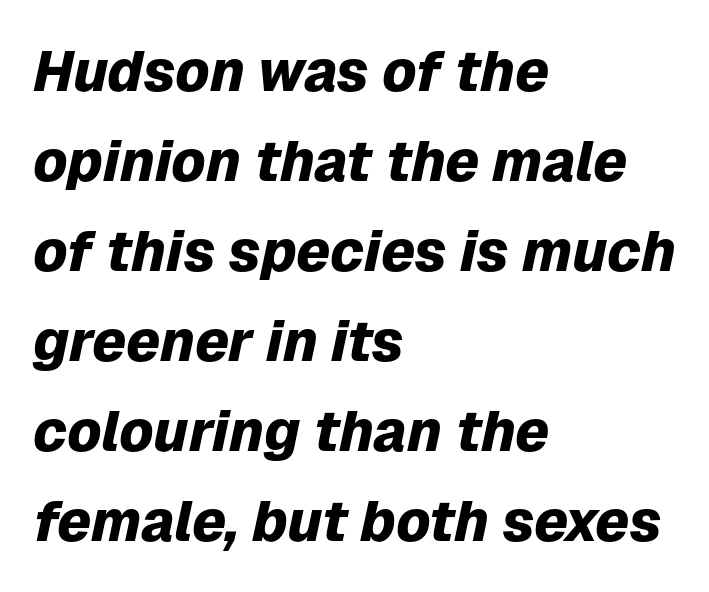
The image shows 57 px heavy type, italic (leaning right); set left-aligned, normal line spacing (1.58x), normal letter spacing, not underlined; low stroke contrast and a medium x-height.
